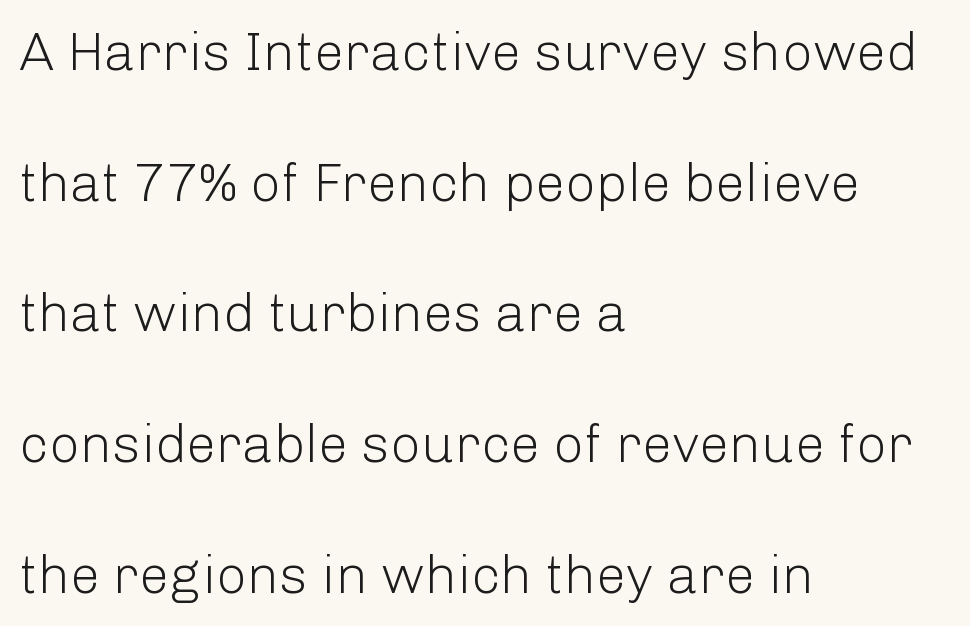
Q: Is the text bold? A: No.
Q: Is the text italic (slanted)? A: No, it is upright.
Q: Is the typeface a serif or a sans-serif typeface? A: Sans-serif.
Q: Is the text underlined? A: No.
Q: How is the paragraph aligned? A: Left-aligned.
Q: Is the spacing between letters normal or unusually wide? A: Normal.
Q: Is the spacing between lines tight, normal or loose? A: Loose.
Q: Width (condensed, normal, or wide)? A: Normal.
Q: Stroke contrast? A: Low.
Q: x-height? A: Medium.
Q: Monospaced? A: No.
